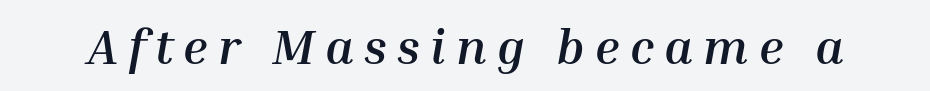
The image shows 49 px semibold type, italic (leaning right); set unusually wide letter spacing (+0.21 em), not underlined; medium stroke contrast and a medium x-height.
